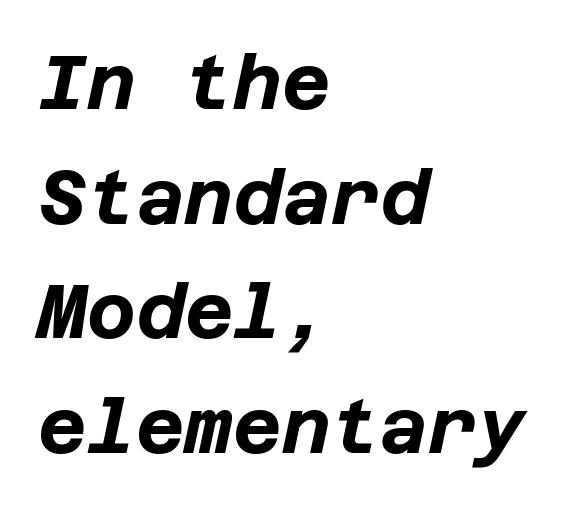
Q: Is the text bold? A: Yes.
Q: Is the text italic (slanted)? A: Yes, it leans right by about 12 degrees.
Q: Is the text underlined? A: No.
Q: How is the paragraph aligned? A: Left-aligned.
Q: Is the spacing between letters normal or unusually wide? A: Normal.
Q: Is the spacing between lines tight, normal or loose? A: Normal.
Q: Width (condensed, normal, or wide)? A: Normal.
Q: Stroke contrast? A: Low.
Q: x-height? A: Large.
